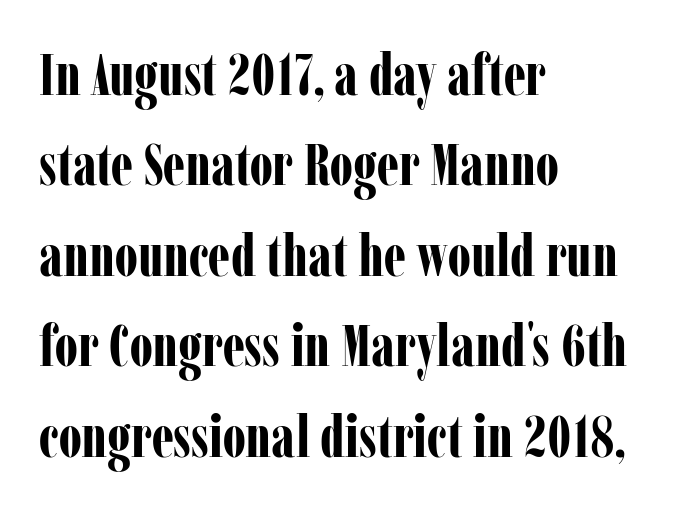
The image shows 58 px bold, condensed serif type, upright; set left-aligned, normal line spacing (1.56x), normal letter spacing, not underlined; low stroke contrast and a medium x-height.
